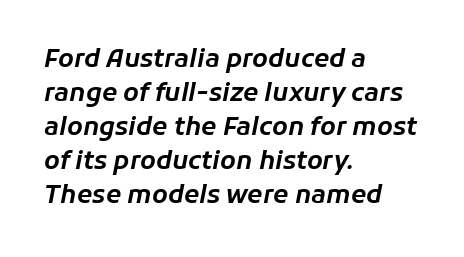
Q: Is the text italic (slanted)? A: Yes, it leans right by about 11 degrees.
Q: Is the text underlined? A: No.
Q: How is the paragraph aligned? A: Left-aligned.
Q: Is the spacing between letters normal or unusually wide? A: Normal.
Q: Is the spacing between lines tight, normal or loose? A: Normal.
